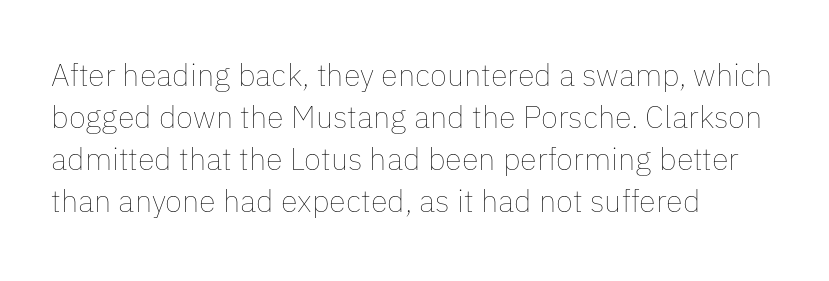
Looks like regular typesetting: each glyph gets only the width it needs. Leftover space on each line is placed entirely after the last word. This sample keeps an unexceptional amount of space between lines. Stem width sits at or under what a default text font uses. Nothing unusual about the tracking: characters are spaced as the font intends. The glyphs are unaccompanied by any horizontal stroke below them.
